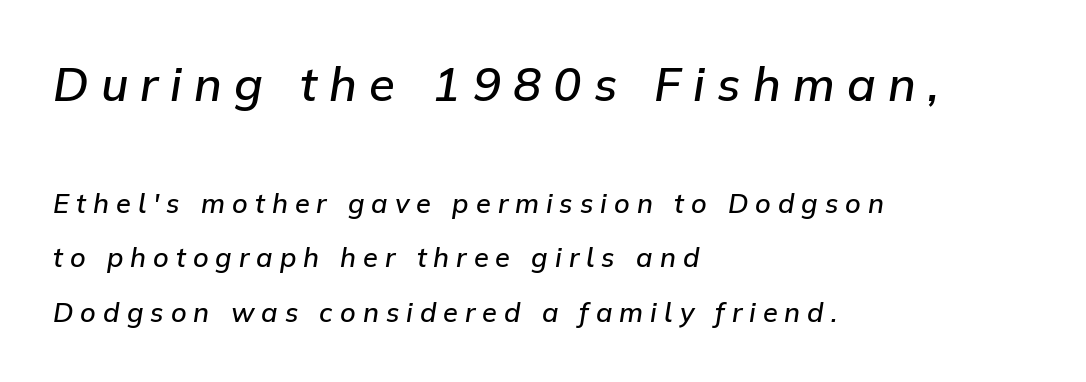
Q: Is the text bold? A: Semi-bold.
Q: Is the text italic (slanted)? A: Yes, it leans right by about 9 degrees.
Q: Is the text underlined? A: No.
Q: How is the paragraph aligned? A: Left-aligned.
Q: Is the spacing between letters normal or unusually wide? A: Unusually wide.
Q: Is the spacing between lines tight, normal or loose? A: Loose.
Q: Which block of text is set in a larger size, the first (top) or the second (bottom)? A: The first (top) one.
Q: Width (condensed, normal, or wide)? A: Normal.
Q: Stroke contrast? A: Low.
Q: x-height? A: Medium.
Q: Monospaced? A: No.
